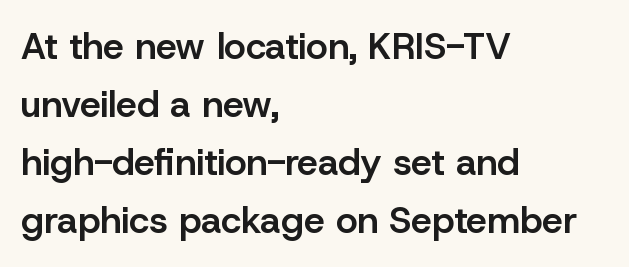
Q: Is the text bold? A: Semi-bold.
Q: Is the text italic (slanted)? A: No, it is upright.
Q: Is the typeface a serif or a sans-serif typeface? A: Sans-serif.
Q: Is the text underlined? A: No.
Q: How is the paragraph aligned? A: Left-aligned.
Q: Is the spacing between letters normal or unusually wide? A: Normal.
Q: Is the spacing between lines tight, normal or loose? A: Normal.
Q: Width (condensed, normal, or wide)? A: Normal.
Q: Stroke contrast? A: Low.
Q: x-height? A: Medium.
Q: Monospaced? A: No.
